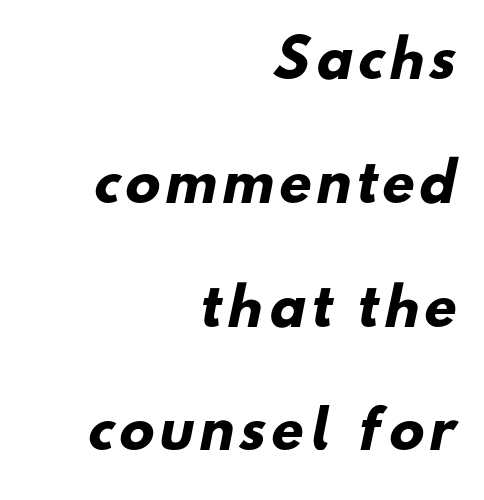
{"serif": "no", "bold": "yes", "weight": "heavy", "width": "normal", "stroke_contrast": "low", "x_height": "small", "monospaced": "no", "underline": "no", "align": "right", "line_spacing": "loose", "line_spacing_ratio": 2.38, "glyph_px": 52}
